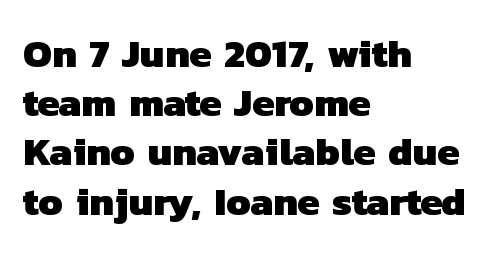
The image shows 40 px heavy sans-serif type; set left-aligned, line spacing 1.23x, normal letter spacing, not underlined; low stroke contrast and a medium x-height.
